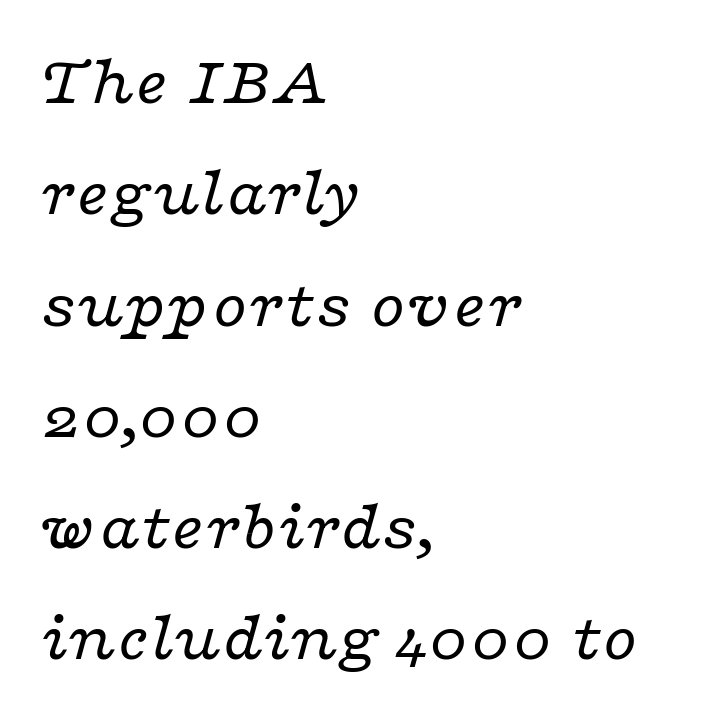
The image shows 70 px regular-weight, wide serif type, italic (leaning right); set left-aligned, normal line spacing (1.59x), normal letter spacing, not underlined; low stroke contrast and a medium x-height.
